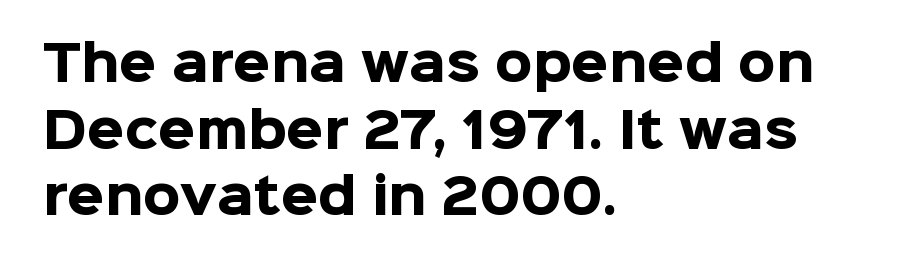
The ragged edge is on the right, which tells us the setting is flush left. I'd call this a sans setting — the letters go barefoot. This rendering features lettering with no underline. Note the varied advance widths — an 'i' is clearly narrower than an 'm'. A roman cut, with each character standing at attention.
